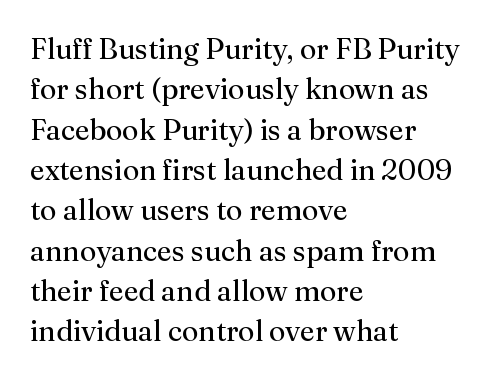
Q: Is the text bold? A: No.
Q: Is the text italic (slanted)? A: No, it is upright.
Q: Is the typeface a serif or a sans-serif typeface? A: Serif.
Q: Is the text underlined? A: No.
Q: How is the paragraph aligned? A: Left-aligned.
Q: Is the spacing between letters normal or unusually wide? A: Normal.
Q: Is the spacing between lines tight, normal or loose? A: Normal.
Q: Width (condensed, normal, or wide)? A: Normal.
Q: Stroke contrast? A: Medium.
Q: x-height? A: Medium.
Q: Monospaced? A: No.
